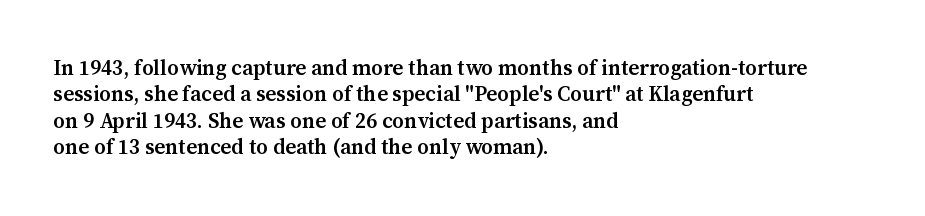
Its strokes are somewhat broadened, the hallmark of semibold type. Notice how descenders clear the ascenders below comfortably — that's standard leading. The letters stand straight up with perfectly vertical stems. Compared with a centered layout, this one pins lines to the left instead.
